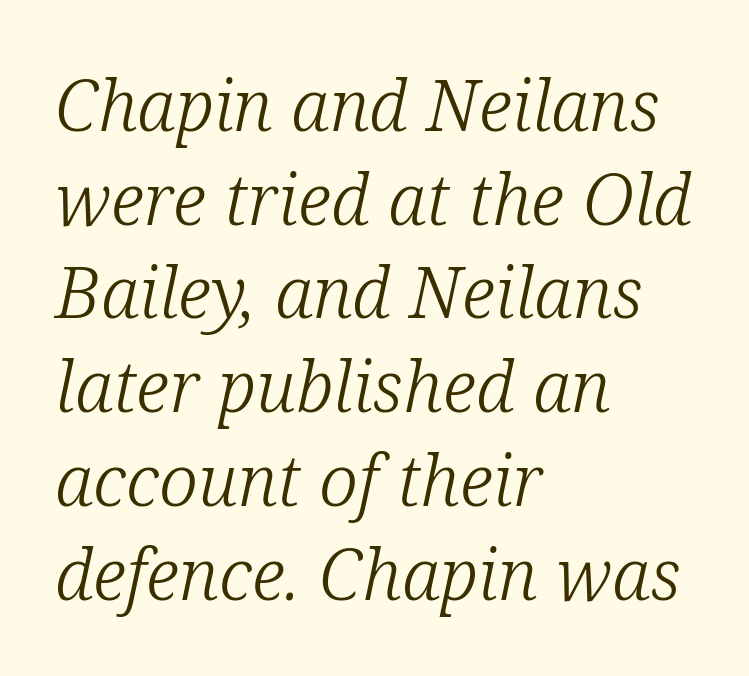
Q: Is the text bold? A: No.
Q: Is the text italic (slanted)? A: Yes, it leans right by about 12 degrees.
Q: Is the typeface a serif or a sans-serif typeface? A: Serif.
Q: Is the text underlined? A: No.
Q: How is the paragraph aligned? A: Left-aligned.
Q: Is the spacing between letters normal or unusually wide? A: Normal.
Q: Is the spacing between lines tight, normal or loose? A: Normal.
Q: Width (condensed, normal, or wide)? A: Normal.
Q: Stroke contrast? A: Low.
Q: x-height? A: Medium.
Q: Monospaced? A: No.
